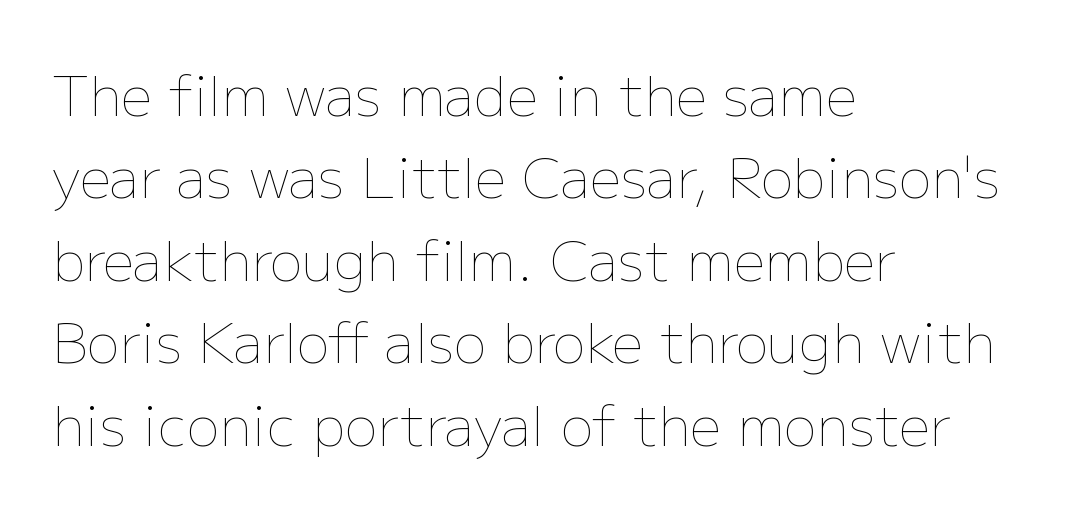
Q: Is the text bold? A: No.
Q: Is the text italic (slanted)? A: No, it is upright.
Q: Is the text underlined? A: No.
Q: How is the paragraph aligned? A: Left-aligned.
Q: Is the spacing between letters normal or unusually wide? A: Normal.
Q: Is the spacing between lines tight, normal or loose? A: Normal.
Q: Width (condensed, normal, or wide)? A: Normal.
Q: Stroke contrast? A: Low.
Q: x-height? A: Medium.
Q: Monospaced? A: No.
